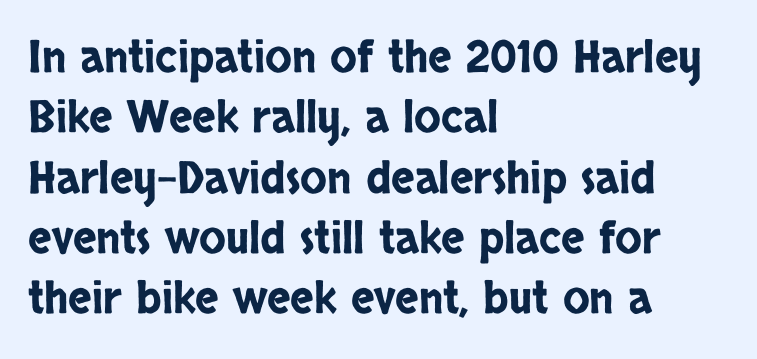
The image shows 44 px condensed sans-serif type, upright; set left-aligned, normal line spacing (1.37x), normal letter spacing, not underlined; low stroke contrast and a large x-height.
